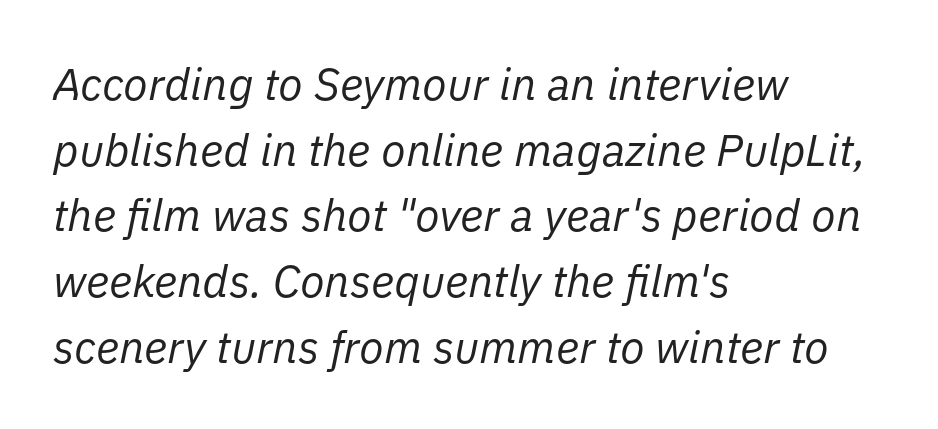
Q: Is the text bold? A: No.
Q: Is the text italic (slanted)? A: Yes, it leans right by about 11 degrees.
Q: Is the text underlined? A: No.
Q: How is the paragraph aligned? A: Left-aligned.
Q: Is the spacing between letters normal or unusually wide? A: Normal.
Q: Is the spacing between lines tight, normal or loose? A: Normal.
Q: Width (condensed, normal, or wide)? A: Normal.
Q: Stroke contrast? A: Low.
Q: x-height? A: Medium.
Q: Monospaced? A: No.
